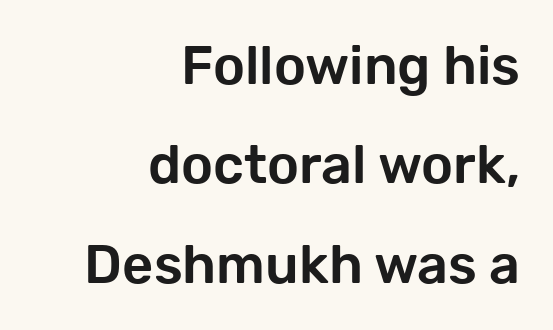
The image shows 54 px sans-serif type, upright; set right-aligned, line spacing 1.84x, normal letter spacing, not underlined; low stroke contrast and a medium x-height.
